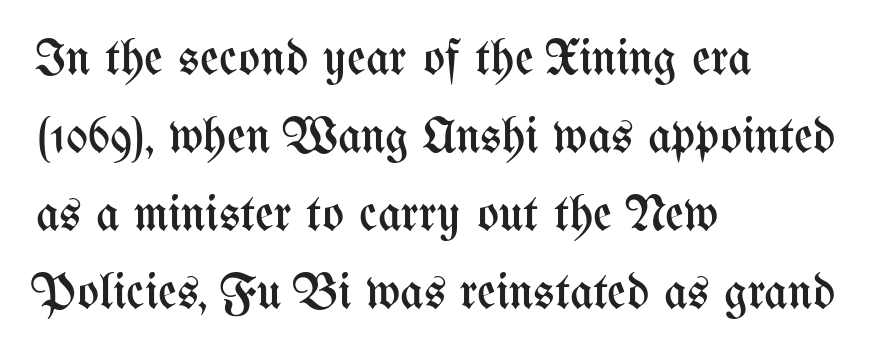
{"italic": "no", "bold": "no", "weight": "regular", "width": "condensed", "stroke_contrast": "medium", "x_height": "medium", "monospaced": "no", "underline": "no", "align": "left", "line_spacing": "normal", "line_spacing_ratio": 1.53, "letter_spacing": "normal", "letter_spacing_em": 0.0, "glyph_px": 51}
